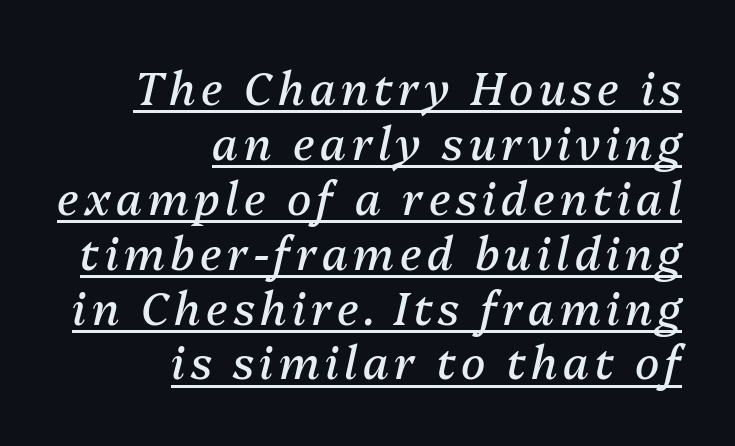
{"italic": "yes", "lean": "right", "slant_degrees": 13, "bold": "no", "weight": "regular", "width": "normal", "stroke_contrast": "medium", "x_height": "medium", "monospaced": "no", "underline": "yes", "align": "right", "line_spacing_ratio": 1.22, "glyph_px": 45}
